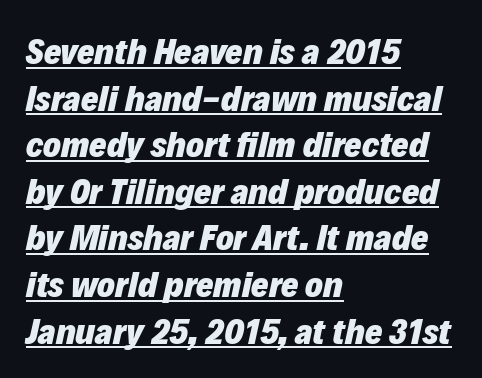
Here the glyphs are tracked normally, forming tight word shapes. The letters are slanted; this is an italic face. Does the copy run flush right? No — it runs flush left. A dark, heavy texture on the line: the type is bold.
